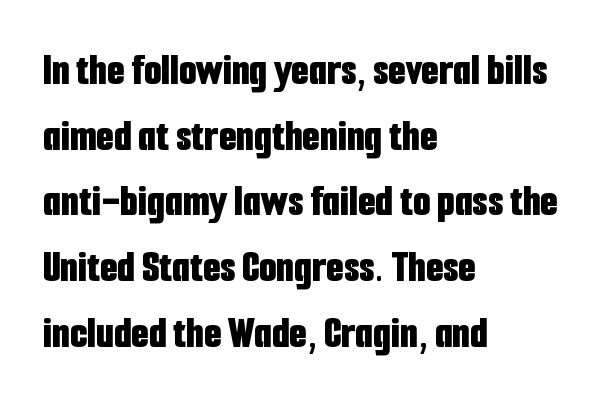
Q: Is the text bold? A: Yes.
Q: Is the text italic (slanted)? A: No, it is upright.
Q: Is the typeface a serif or a sans-serif typeface? A: Sans-serif.
Q: Is the text underlined? A: No.
Q: How is the paragraph aligned? A: Left-aligned.
Q: Is the spacing between letters normal or unusually wide? A: Normal.
Q: Is the spacing between lines tight, normal or loose? A: Normal.
Q: Width (condensed, normal, or wide)? A: Condensed.
Q: Stroke contrast? A: Low.
Q: x-height? A: Medium.
Q: Monospaced? A: No.
